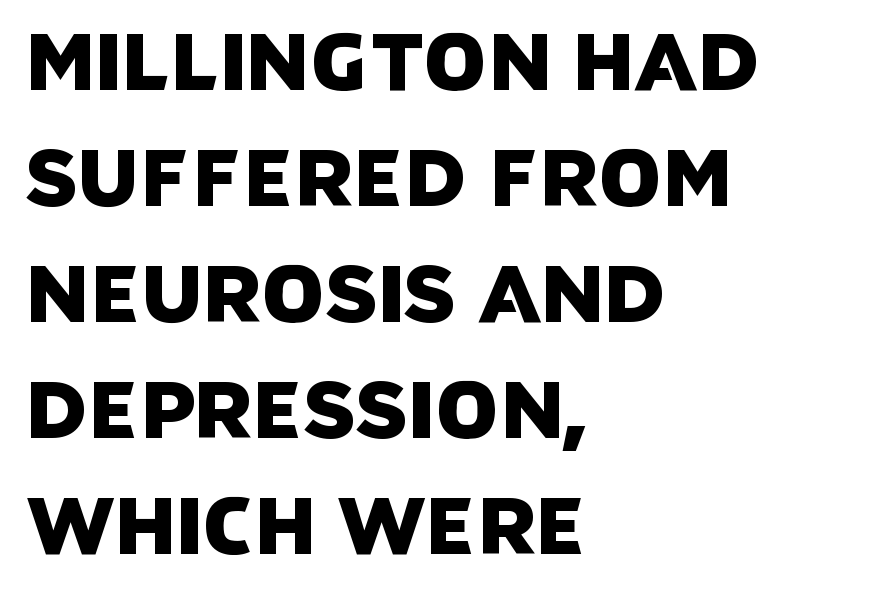
{"serif": "no", "width": "normal", "stroke_contrast": "low", "x_height": "large", "monospaced": "no", "underline": "no", "align": "left", "line_spacing": "normal", "line_spacing_ratio": 1.45, "letter_spacing": "normal", "letter_spacing_em": 0.0, "glyph_px": 80}
